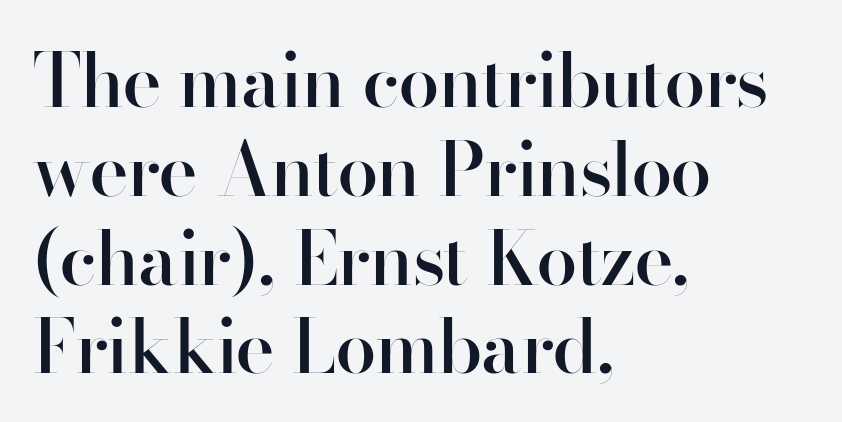
Q: Is the text bold? A: Semi-bold.
Q: Is the text italic (slanted)? A: No, it is upright.
Q: Is the typeface a serif or a sans-serif typeface? A: Sans-serif.
Q: Is the text underlined? A: No.
Q: How is the paragraph aligned? A: Left-aligned.
Q: Is the spacing between letters normal or unusually wide? A: Normal.
Q: Width (condensed, normal, or wide)? A: Normal.
Q: Stroke contrast? A: High.
Q: x-height? A: Small.
Q: Monospaced? A: No.
